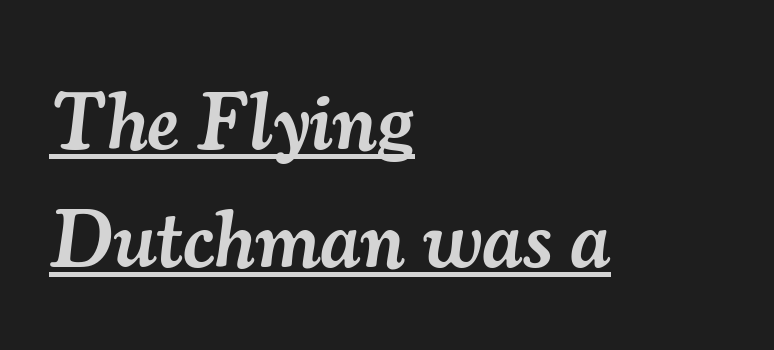
Q: Is the text bold? A: Semi-bold.
Q: Is the text italic (slanted)? A: Yes, it leans right by about 7 degrees.
Q: Is the typeface a serif or a sans-serif typeface? A: Serif.
Q: Is the text underlined? A: Yes.
Q: How is the paragraph aligned? A: Left-aligned.
Q: Is the spacing between letters normal or unusually wide? A: Normal.
Q: Is the spacing between lines tight, normal or loose? A: Normal.
Q: Width (condensed, normal, or wide)? A: Normal.
Q: Stroke contrast? A: Medium.
Q: x-height? A: Small.
Q: Monospaced? A: No.
